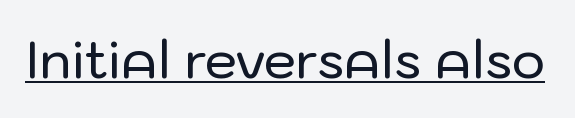
The image shows 51 px sans-serif type, upright; set normal letter spacing, underlined; low stroke contrast and a medium x-height.
